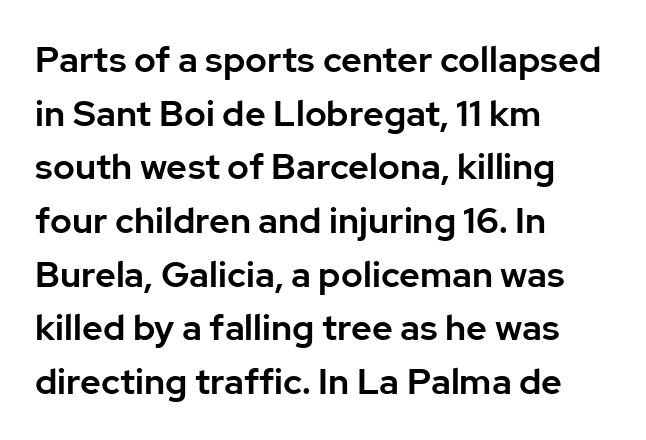
{"serif": "no", "italic": "no", "width": "normal", "stroke_contrast": "low", "x_height": "medium", "monospaced": "no", "underline": "no", "align": "left", "line_spacing": "normal", "line_spacing_ratio": 1.49, "letter_spacing": "normal", "letter_spacing_em": 0.0, "glyph_px": 36}
